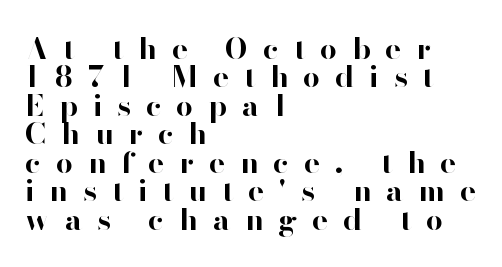
This sample uses an upright cut, with every glyph sitting square on the baseline. Note the varied advance widths — an 'i' is clearly narrower than an 'm'. A bare baseline throughout the passage. The leading is snug, giving the passage a crowded texture. Casual observation: everything's shoved over to the left.
